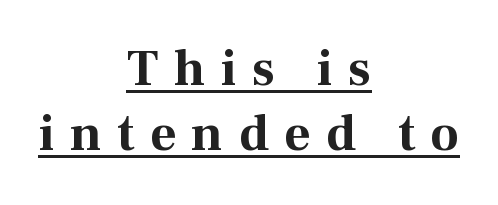
{"serif": "yes", "italic": "no", "bold": "yes", "weight": "bold", "width": "normal", "stroke_contrast": "medium", "x_height": "medium", "monospaced": "no", "underline": "yes", "align": "center", "line_spacing": "normal", "line_spacing_ratio": 1.28, "letter_spacing": "wide", "letter_spacing_em": 0.3, "glyph_px": 51}
